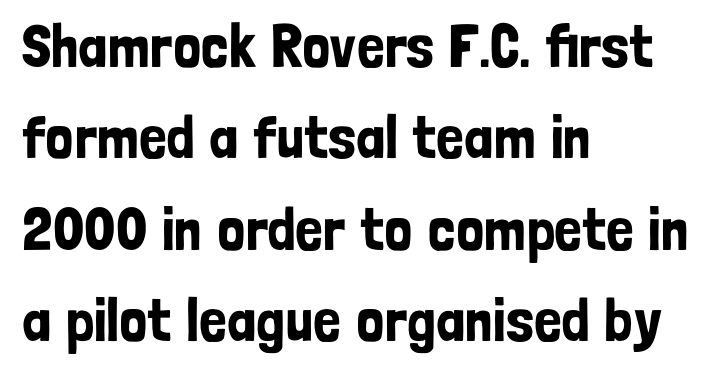
In terms of letterspacing, this is plain default setting. Vertically, the passage feels balanced, rows spaced as you'd expect. Left-aligned paragraph, ragged on the right. Check under the words: just untouched page. Check where the strokes stop: nothing finishes them off — pure sans.
